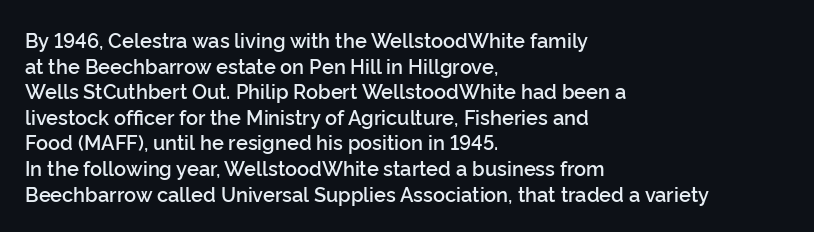
Q: Is the text bold? A: Semi-bold.
Q: Is the text italic (slanted)? A: No, it is upright.
Q: Is the text underlined? A: No.
Q: How is the paragraph aligned? A: Left-aligned.
Q: Is the spacing between letters normal or unusually wide? A: Normal.
Q: Is the spacing between lines tight, normal or loose? A: Normal.
